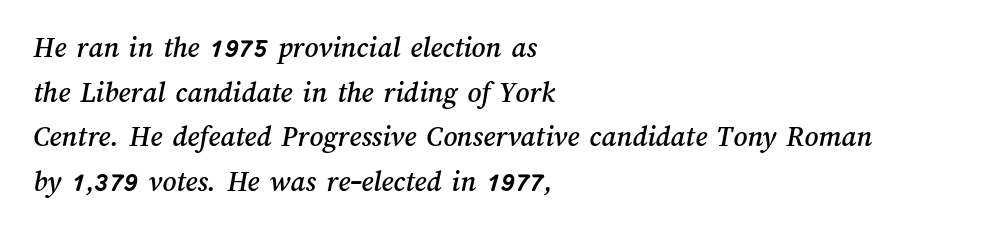
Notice how descenders clear the ascenders below comfortably — that's standard leading. The words here are not underlined. A typesetter would call this proportional, since set widths differ per character. Default kerning and tracking; the words read as compact shapes.
